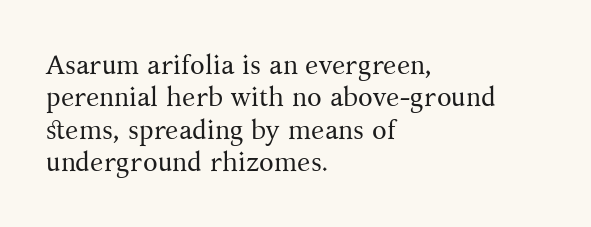
{"italic": "no", "bold": "no", "underline": "no", "align": "left", "line_spacing_ratio": 1.2, "letter_spacing": "normal", "letter_spacing_em": 0.0, "glyph_px": 27}
